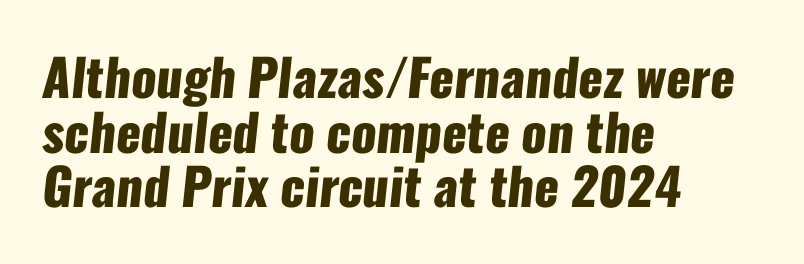
{"serif": "no", "bold": "yes", "weight": "heavy", "width": "condensed", "stroke_contrast": "low", "x_height": "medium", "monospaced": "no", "underline": "no", "align": "left", "line_spacing": "tight", "line_spacing_ratio": 1.07, "letter_spacing": "normal", "letter_spacing_em": 0.0, "glyph_px": 51}
